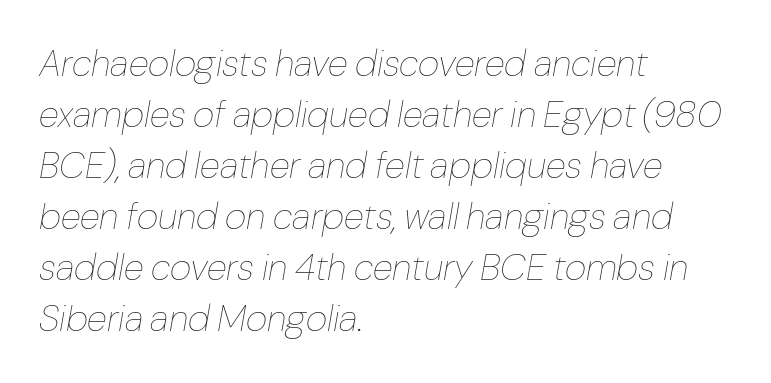
{"italic": "yes", "lean": "right", "slant_degrees": 10, "bold": "no", "weight": "thin", "width": "normal", "stroke_contrast": "low", "x_height": "medium", "monospaced": "no", "underline": "no", "align": "left", "line_spacing": "normal", "line_spacing_ratio": 1.38, "letter_spacing": "normal", "letter_spacing_em": 0.0, "glyph_px": 37}
